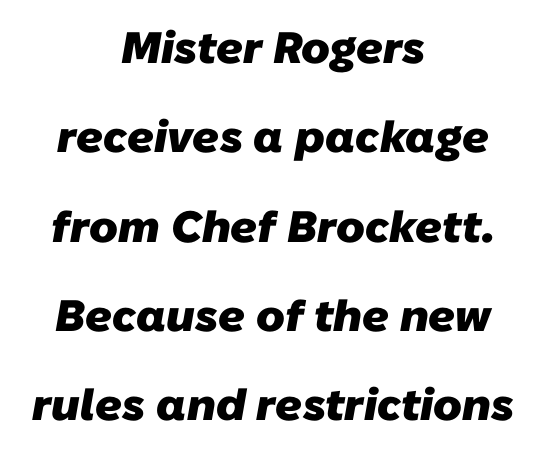
Proportional: the letters do not fall into vertical columns. Nobody touched the tracking dial on this one. The space between consecutive lines is lavish. Short and long lines alike share a common midpoint. Each letter's strokes conclude bluntly, with no projecting serifs. The typesetting leans heavy: a genuine bold.
